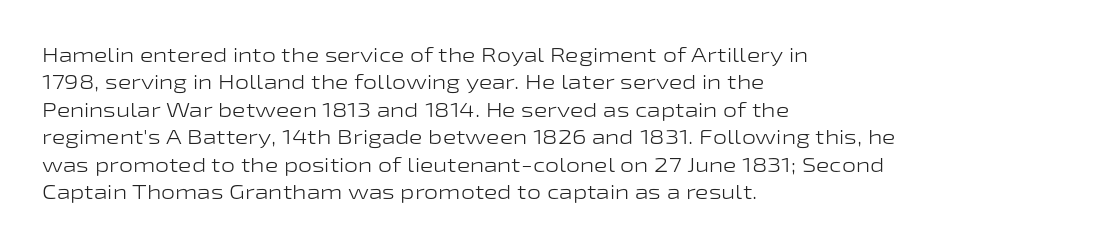
Caption: standard tracking, unaltered. Alignment: flush left. Line spacing here is normal. Weight: not bold — regular or lighter.
